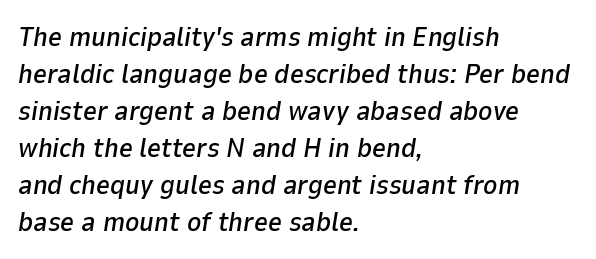
These lines were composed using italics. Caption: multi-line text, flush left, ragged right. Lines of text with bare space underneath. Nobody touched the tracking dial on this one. Is there much room between lines? A standard amount, neither cramped nor airy.
